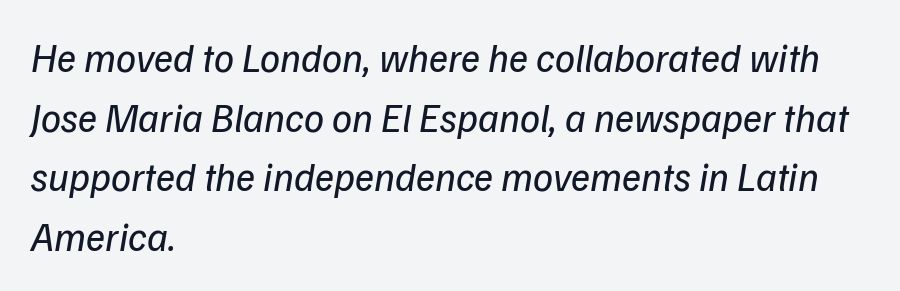
The image shows 40 px regular-weight sans-serif type; set left-aligned, normal line spacing (1.49x), normal letter spacing, not underlined; low stroke contrast and a medium x-height.
